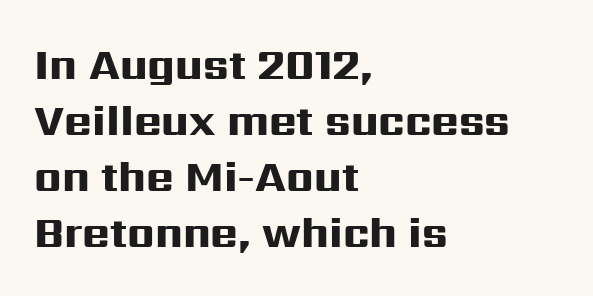
Q: Is the text bold? A: Yes.
Q: Is the text italic (slanted)? A: No, it is upright.
Q: Is the typeface a serif or a sans-serif typeface? A: Sans-serif.
Q: Is the text underlined? A: No.
Q: How is the paragraph aligned? A: Left-aligned.
Q: Is the spacing between letters normal or unusually wide? A: Normal.
Q: Is the spacing between lines tight, normal or loose? A: Normal.
Q: Width (condensed, normal, or wide)? A: Wide.
Q: Stroke contrast? A: High.
Q: x-height? A: Medium.
Q: Monospaced? A: No.
